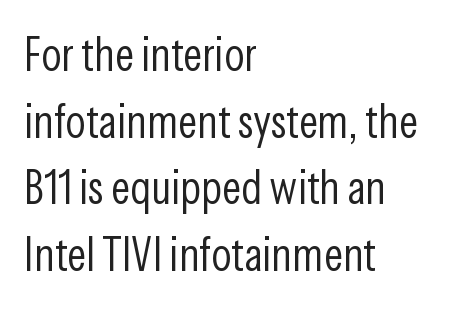
The image shows 47 px light, condensed sans-serif type, upright; set left-aligned, normal line spacing (1.42x), normal letter spacing, not underlined; low stroke contrast and a medium x-height.
